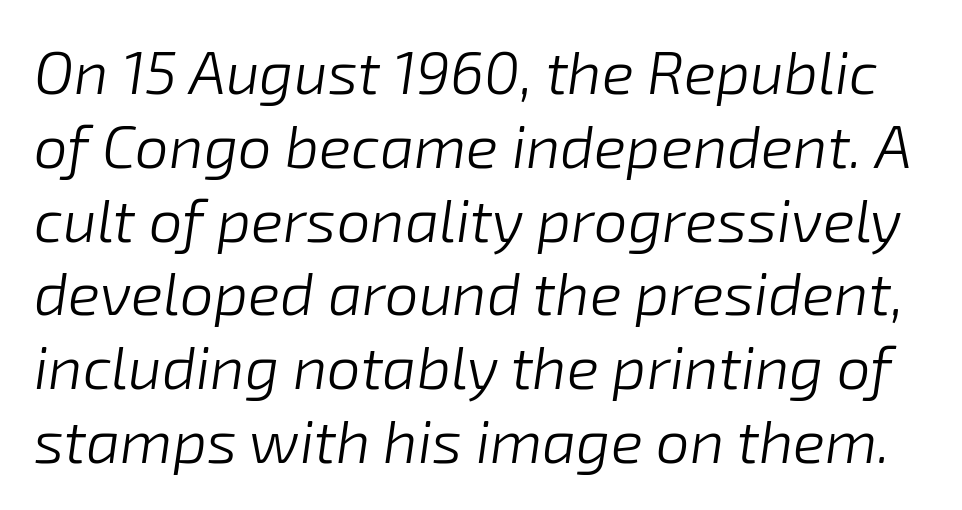
{"italic": "yes", "lean": "right", "slant_degrees": 8, "bold": "no", "weight": "light", "width": "normal", "stroke_contrast": "low", "x_height": "medium", "monospaced": "no", "underline": "no", "line_spacing_ratio": 1.23, "letter_spacing": "normal", "letter_spacing_em": 0.0, "glyph_px": 60}
